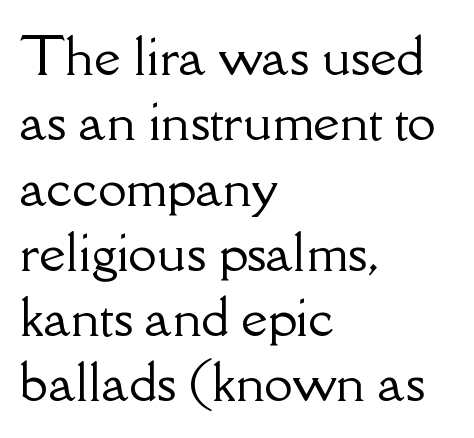
Q: Is the text italic (slanted)? A: No, it is upright.
Q: Is the typeface a serif or a sans-serif typeface? A: Serif.
Q: Is the text underlined? A: No.
Q: How is the paragraph aligned? A: Left-aligned.
Q: Is the spacing between letters normal or unusually wide? A: Normal.
Q: Is the spacing between lines tight, normal or loose? A: Normal.
Q: Width (condensed, normal, or wide)? A: Normal.
Q: Stroke contrast? A: Low.
Q: x-height? A: Small.
Q: Monospaced? A: No.
